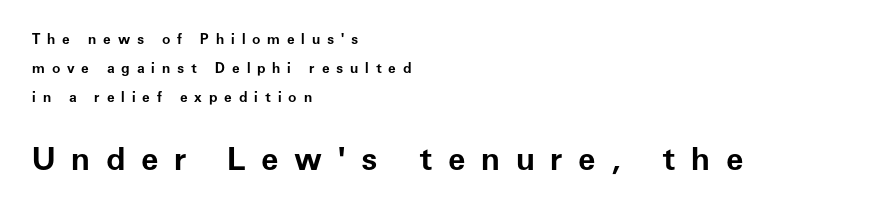
Q: Is the text bold? A: Yes.
Q: Is the text italic (slanted)? A: No, it is upright.
Q: Is the typeface a serif or a sans-serif typeface? A: Sans-serif.
Q: Is the text underlined? A: No.
Q: How is the paragraph aligned? A: Left-aligned.
Q: Is the spacing between letters normal or unusually wide? A: Unusually wide.
Q: Is the spacing between lines tight, normal or loose? A: Loose.
Q: Which block of text is set in a larger size, the first (top) or the second (bottom)? A: The second (bottom) one.
Q: Width (condensed, normal, or wide)? A: Normal.
Q: Stroke contrast? A: Low.
Q: x-height? A: Medium.
Q: Monospaced? A: No.
